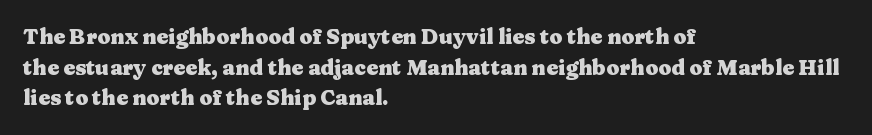
Q: Is the text bold? A: Yes.
Q: Is the text italic (slanted)? A: No, it is upright.
Q: Is the text underlined? A: No.
Q: How is the paragraph aligned? A: Left-aligned.
Q: Is the spacing between letters normal or unusually wide? A: Normal.
Q: Is the spacing between lines tight, normal or loose? A: Normal.
